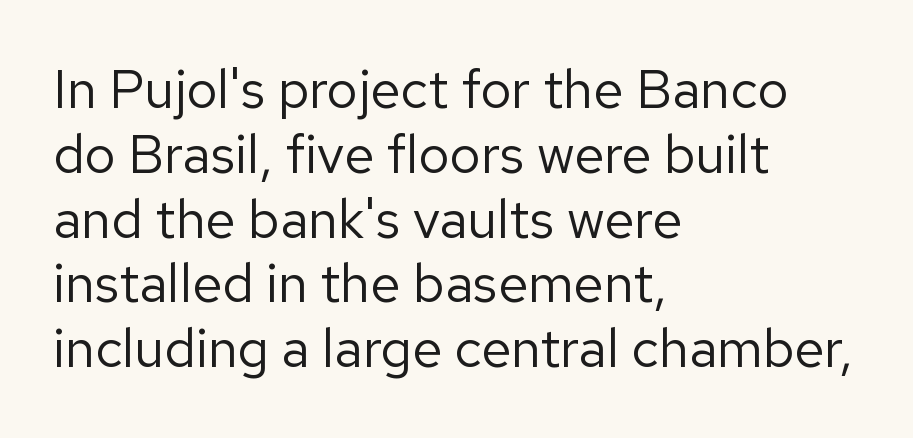
The image shows 54 px regular-weight sans-serif type, upright; set left-aligned, line spacing 1.2x, normal letter spacing, not underlined; low stroke contrast and a medium x-height.
